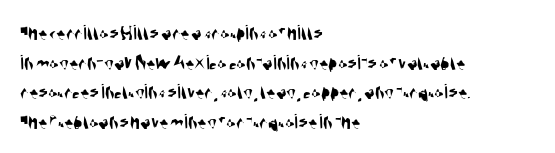
There is no visible air inserted between adjacent glyphs. Each line starts at the same left margin while the right side varies. The gap between lines stays unmarked. Vertical spacing — default.
